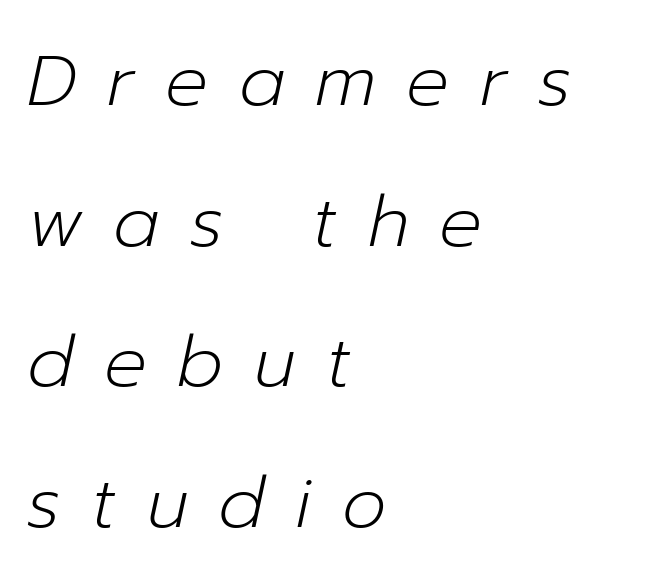
The image shows 71 px light type, italic (leaning right); set left-aligned, loose line spacing (1.98x), unusually wide letter spacing (+0.43 em), not underlined; low stroke contrast and a medium x-height.
